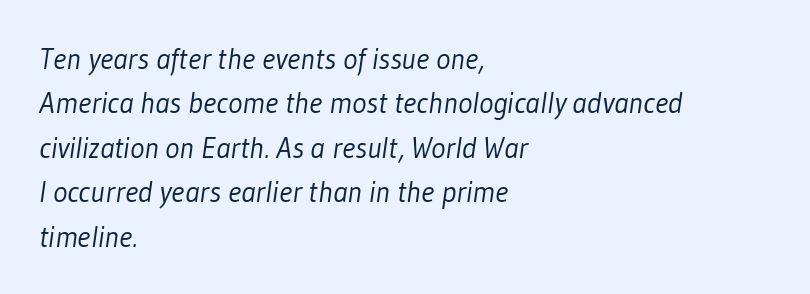
Interline gaps are of average width in this sample. Observe the ordinary spacing: letters are neighbours, not strangers. These lines are set flush left with a ragged right edge. Stems and bowls with no extra thickness — not bold. This sample has the flowing, uneven cadence of proportional lettering. The foot of each line stays bare and open.
